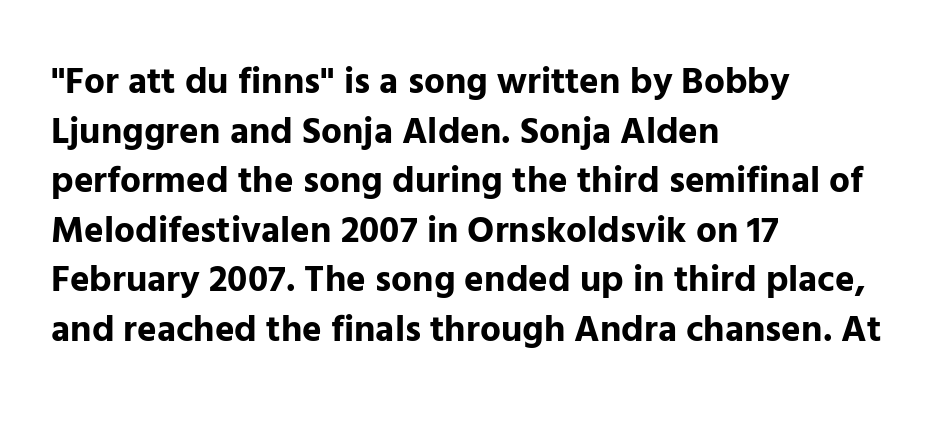
A normal amount of white space separates one row of letters from the next. The strip under each line holds only bare page. The lettering stays uniformly vertical, giving the passage a roman look. A typesetter would call this zero additional tracking. A typesetter would call this proportional, since set widths differ per character.
